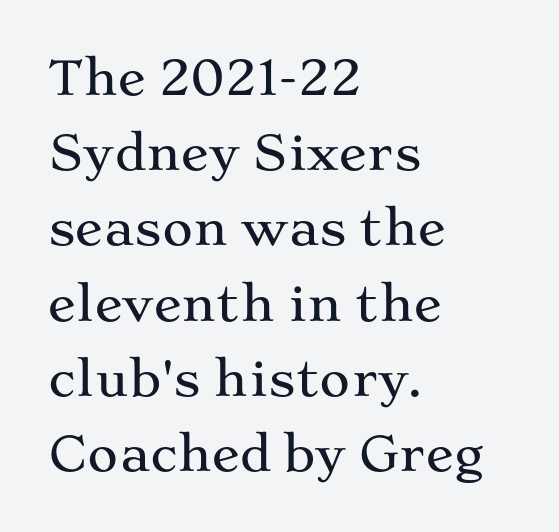
{"serif": "yes", "italic": "no", "width": "wide", "stroke_contrast": "medium", "x_height": "medium", "monospaced": "no", "underline": "no", "align": "left", "line_spacing": "normal", "line_spacing_ratio": 1.6, "letter_spacing": "normal", "letter_spacing_em": 0.0, "glyph_px": 47}
